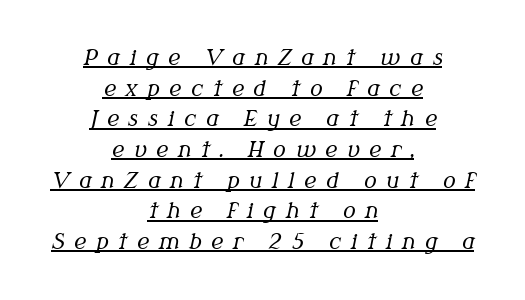
The image shows 21 px text type, italic (leaning right); set centered, normal line spacing (1.46x), unusually wide letter spacing (+0.46 em), underlined.
